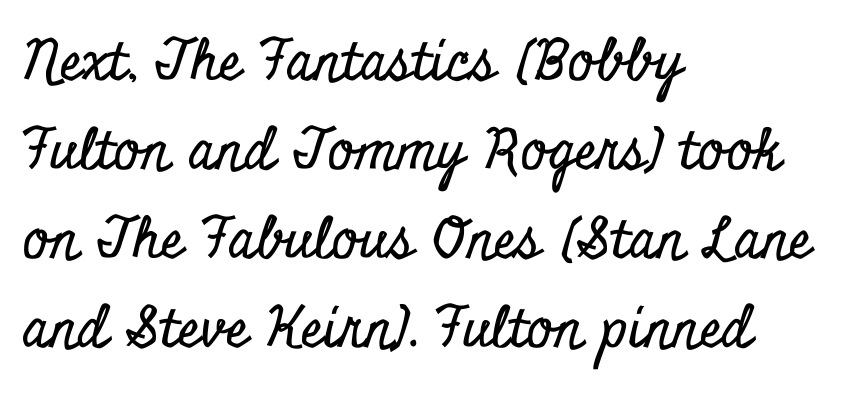
{"serif": "yes", "width": "condensed", "stroke_contrast": "low", "x_height": "small", "monospaced": "no", "underline": "no", "align": "left", "line_spacing": "normal", "line_spacing_ratio": 1.59, "letter_spacing": "normal", "letter_spacing_em": 0.0, "glyph_px": 56}
